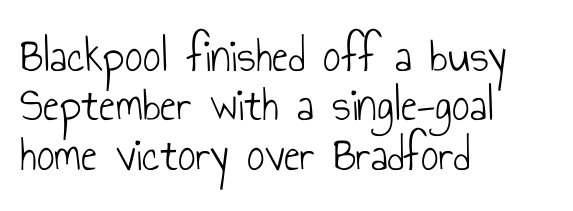
The image shows 49 px light, condensed sans-serif type, upright; set left-aligned, tight line spacing (1.01x), normal letter spacing, not underlined; low stroke contrast and a small x-height.
